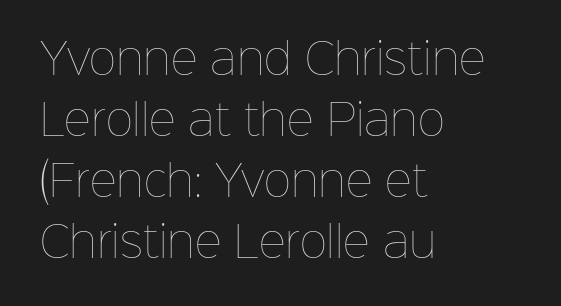
Q: Is the text bold? A: No.
Q: Is the text italic (slanted)? A: No, it is upright.
Q: Is the text underlined? A: No.
Q: How is the paragraph aligned? A: Left-aligned.
Q: Is the spacing between letters normal or unusually wide? A: Normal.
Q: Is the spacing between lines tight, normal or loose? A: Normal.
Q: Width (condensed, normal, or wide)? A: Normal.
Q: Stroke contrast? A: Low.
Q: x-height? A: Medium.
Q: Monospaced? A: No.
